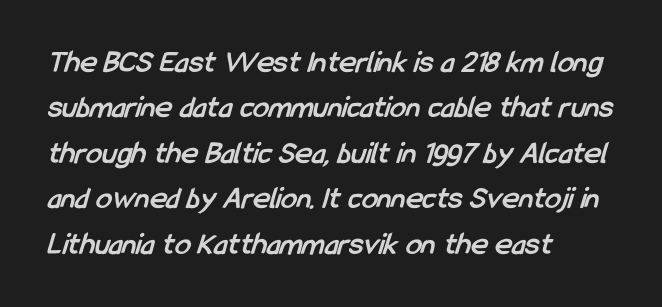
This rendering leaves character spacing at its baseline value. A dark, heavy texture on the line: the type is bold. Look at the bottom of the vertical strokes: they stop flat, with no serifs. The lines in this sample share a left origin and differ only in where they stop. The face used here is proportionally spaced, like ordinary book or web type. Line spacing here is normal.
